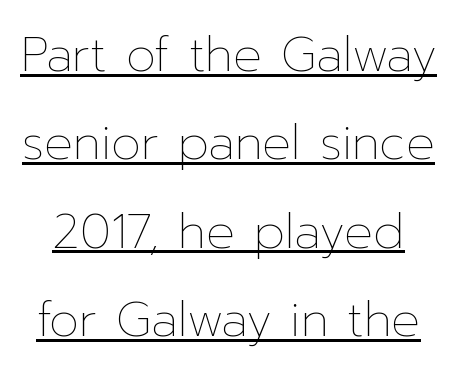
How are the letters spaced? Ordinarily, with no added tracking. This sample carries an underscore along the baseline area. You can tell it's not italic because the verticals are truly vertical. You could not count columns in this text — the font is proportionally spaced. Heft: none added — not bold.
